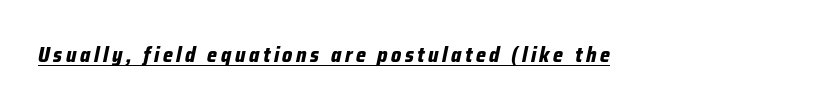
Q: Is the text bold? A: Yes.
Q: Is the text italic (slanted)? A: Yes, it leans right by about 12 degrees.
Q: Is the text underlined? A: Yes.
